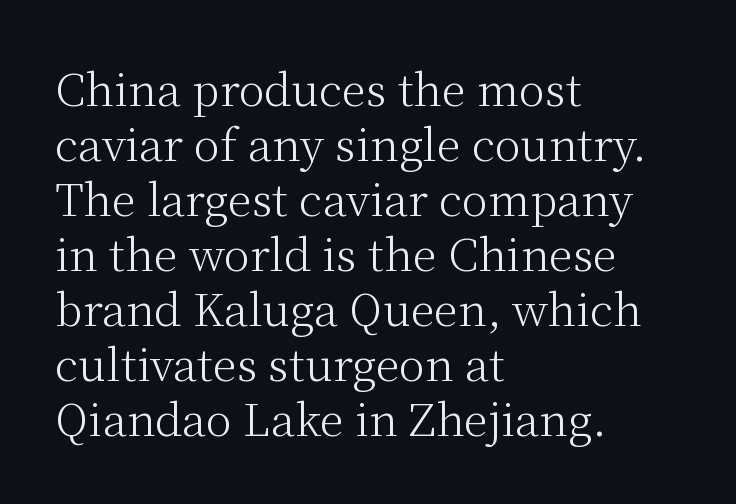
{"serif": "yes", "italic": "no", "bold": "no", "weight": "light", "width": "normal", "stroke_contrast": "medium", "x_height": "medium", "monospaced": "no", "underline": "no", "align": "left", "line_spacing": "normal", "line_spacing_ratio": 1.25, "letter_spacing": "normal", "letter_spacing_em": 0.0, "glyph_px": 44}
